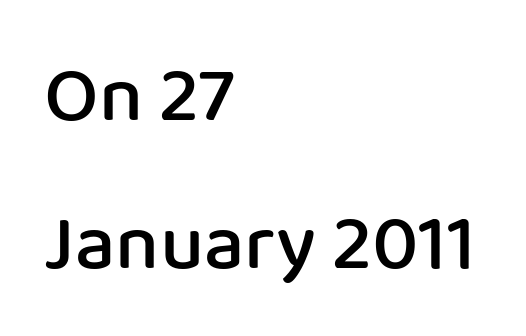
The image shows 79 px semibold sans-serif type, upright; set left-aligned, line spacing 1.87x, normal letter spacing, not underlined; low stroke contrast and a medium x-height.
